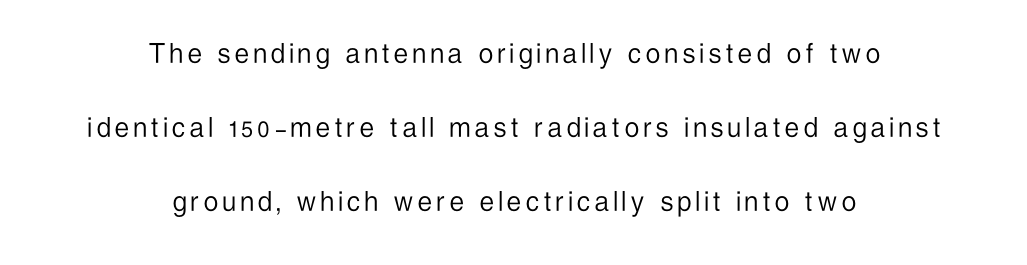
Short and long lines alike share a common midpoint. Airy leading. The weight tops out at a normal text grade. The typeface chosen for these lines omits serifs.
